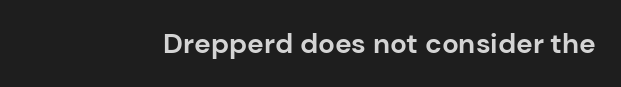
The image shows 28 px bold sans-serif type, upright; set normal letter spacing, not underlined; low stroke contrast and a medium x-height.
